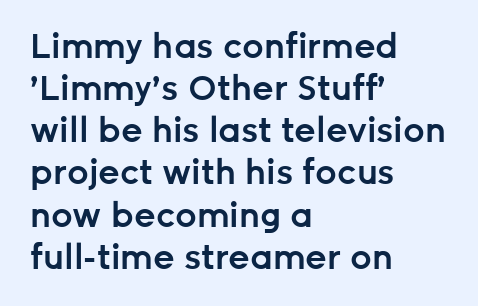
Q: Is the text bold? A: Semi-bold.
Q: Is the text italic (slanted)? A: No, it is upright.
Q: Is the typeface a serif or a sans-serif typeface? A: Sans-serif.
Q: Is the text underlined? A: No.
Q: How is the paragraph aligned? A: Left-aligned.
Q: Is the spacing between letters normal or unusually wide? A: Normal.
Q: Width (condensed, normal, or wide)? A: Normal.
Q: Stroke contrast? A: Low.
Q: x-height? A: Medium.
Q: Monospaced? A: No.
